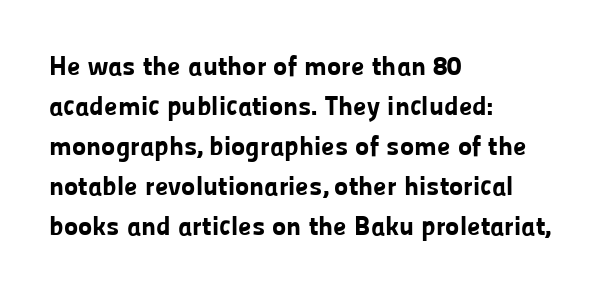
Q: Is the text bold? A: Yes.
Q: Is the text italic (slanted)? A: No, it is upright.
Q: Is the text underlined? A: No.
Q: How is the paragraph aligned? A: Left-aligned.
Q: Is the spacing between letters normal or unusually wide? A: Normal.
Q: Is the spacing between lines tight, normal or loose? A: Normal.
